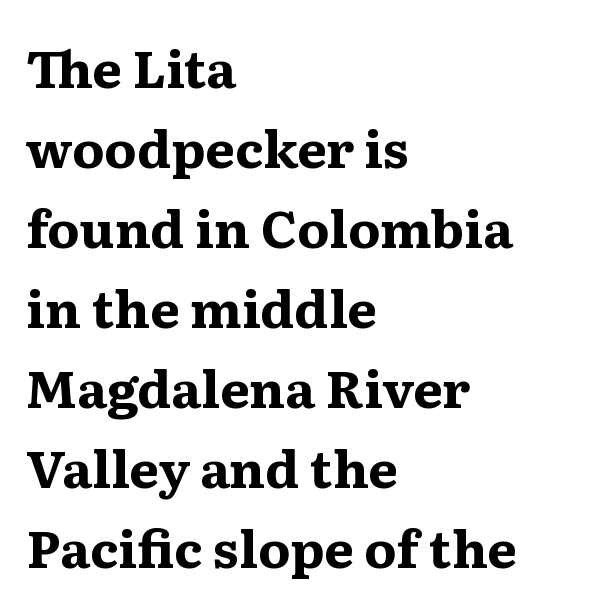
The image shows 52 px bold, wide serif type, upright; set left-aligned, normal line spacing (1.54x), normal letter spacing, not underlined; medium stroke contrast and a medium x-height.
